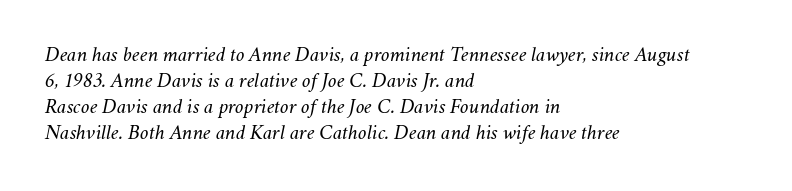
The image shows 21 px text type, italic (leaning right); set left-aligned, line spacing 1.24x, normal letter spacing, not underlined.
